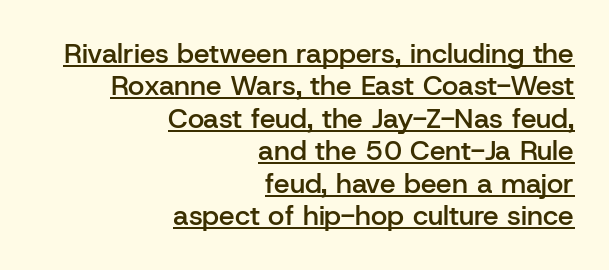
Q: Is the text bold? A: Semi-bold.
Q: Is the text italic (slanted)? A: No, it is upright.
Q: Is the typeface a serif or a sans-serif typeface? A: Sans-serif.
Q: Is the text underlined? A: Yes.
Q: How is the paragraph aligned? A: Right-aligned.
Q: Is the spacing between letters normal or unusually wide? A: Normal.
Q: Width (condensed, normal, or wide)? A: Normal.
Q: Stroke contrast? A: Low.
Q: x-height? A: Medium.
Q: Monospaced? A: No.
